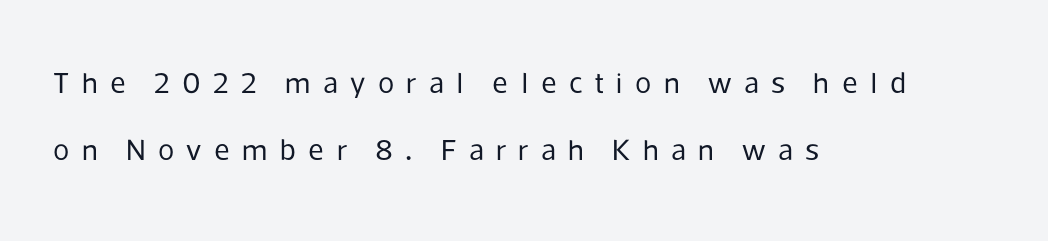
The image shows 30 px regular-weight sans-serif type, upright; set left-aligned, loose line spacing (2.24x), unusually wide letter spacing (+0.41 em), not underlined; low stroke contrast and a medium x-height.
